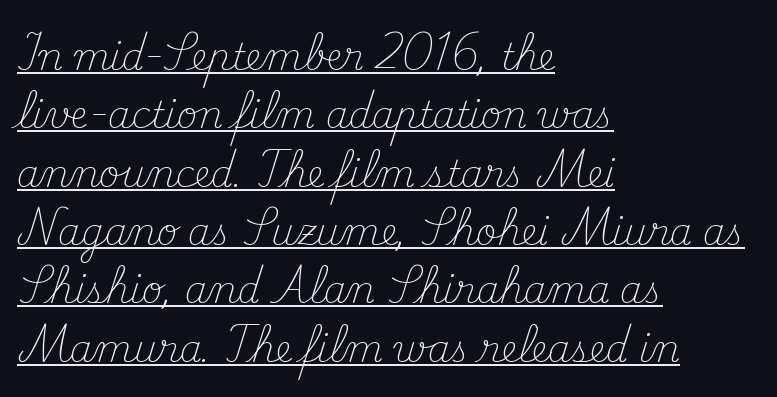
Observe the serifs anchoring each vertical stroke in this sample. The space between consecutive lines is moderate. A classic flush-left, rag-right setting is used for this passage. The typesetter has applied underlining to the passage shown. Each word holds together tightly as a unit, with standard inter-letter gaps.
